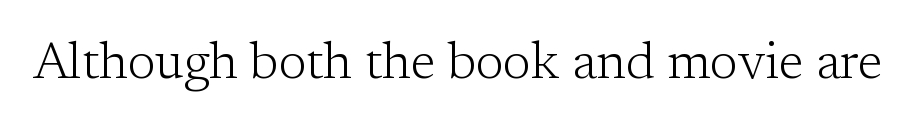
The face used here is proportionally spaced, like ordinary book or web type. Weight: in the light-to-regular range. The glyphs are unaccompanied by any horizontal stroke below them. In terms of letterform style, serifs are clearly present. This sample uses an upright cut, with every glyph sitting square on the baseline.
